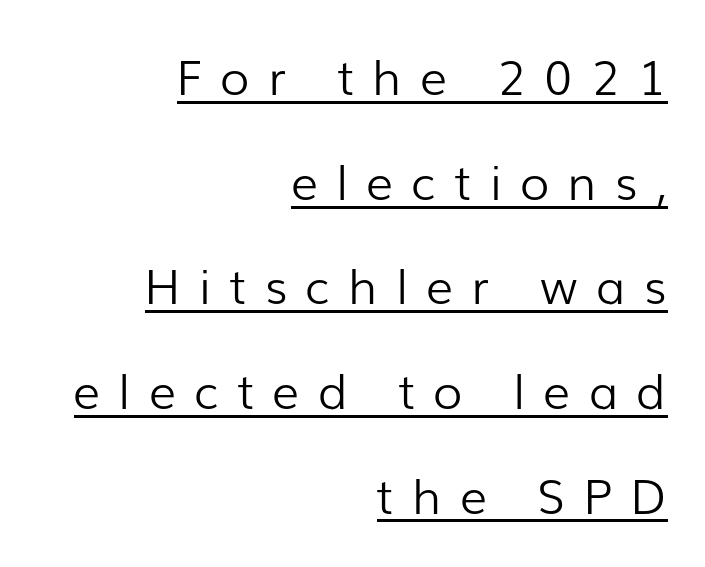
The image shows 48 px light sans-serif type, upright; set right-aligned, loose line spacing (2.18x), unusually wide letter spacing (+0.38 em), underlined; low stroke contrast and a medium x-height.
